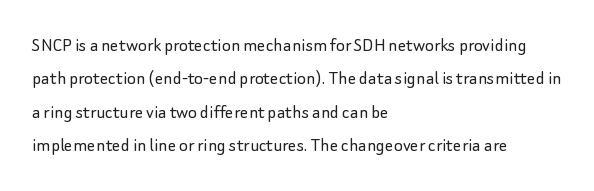
Q: Is the text bold? A: No.
Q: Is the text italic (slanted)? A: No, it is upright.
Q: Is the text underlined? A: No.
Q: How is the paragraph aligned? A: Left-aligned.
Q: Is the spacing between letters normal or unusually wide? A: Normal.
Q: Is the spacing between lines tight, normal or loose? A: Normal.
